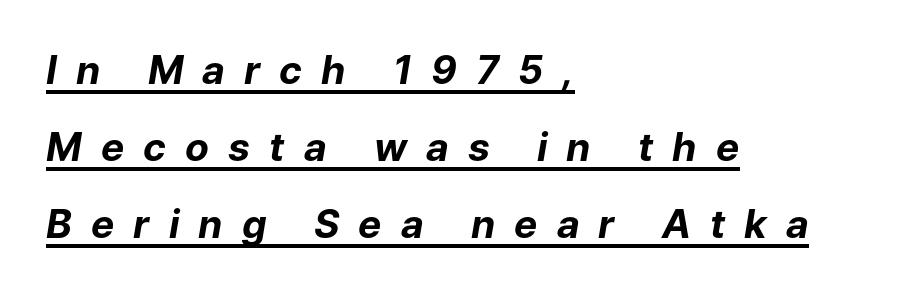
Quick note: interline space is abundant. This sample has the flowing, uneven cadence of proportional lettering. A full-strength bold gives these letters their thick strokes. Somebody hit Ctrl+U on this one — the words are underlined. The passage shown leans; its letterforms are oblique.
